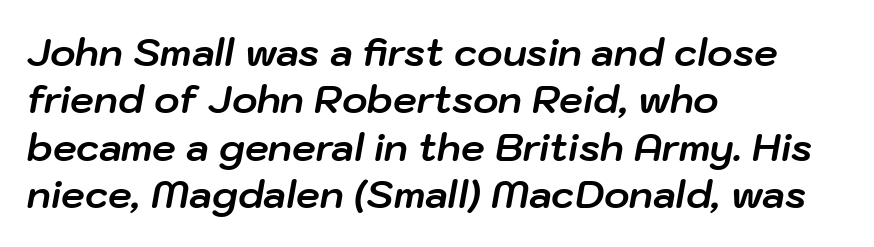
Q: Is the text bold? A: Yes.
Q: Is the text italic (slanted)? A: Yes, it leans right by about 10 degrees.
Q: Is the text underlined? A: No.
Q: How is the paragraph aligned? A: Left-aligned.
Q: Is the spacing between letters normal or unusually wide? A: Normal.
Q: Is the spacing between lines tight, normal or loose? A: Normal.
Q: Width (condensed, normal, or wide)? A: Normal.
Q: Stroke contrast? A: Low.
Q: x-height? A: Medium.
Q: Monospaced? A: No.
